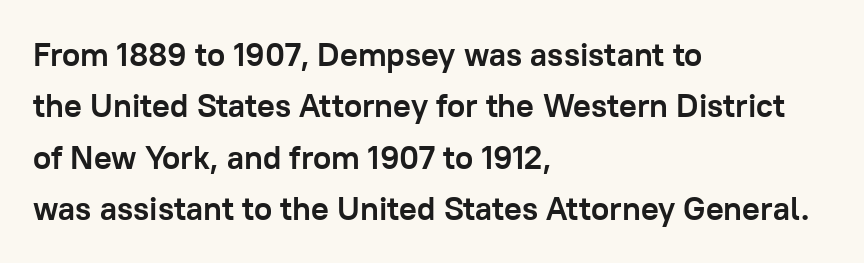
The image shows 33 px semibold sans-serif type, upright; set left-aligned, normal line spacing (1.56x), normal letter spacing, not underlined; low stroke contrast and a medium x-height.
